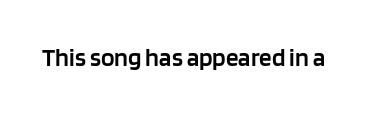
The image shows 25 px text type, upright; set normal letter spacing, not underlined.
